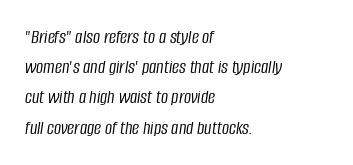
In terms of leading, this rendering sits right in the middle. The typography opts for an oblique posture over an upright one. You could call the tracking neutral — neither tight nor loose. Weight class: somewhere from thin through regular. Which margin do the lines hug? The left one — the right edge is uneven. The specimen omits any rule beneath the text block's lines.
